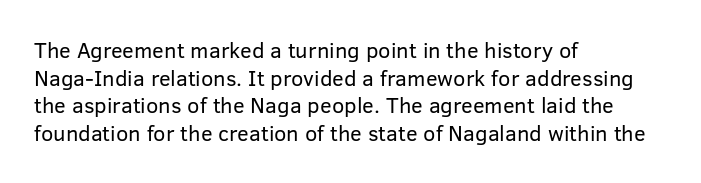
The typeface has the unassuming heft of standard copy or less. Vertical strokes here are truly vertical. A clean baseline with only descenders dipping below it. Default kerning and tracking; the words read as compact shapes.
